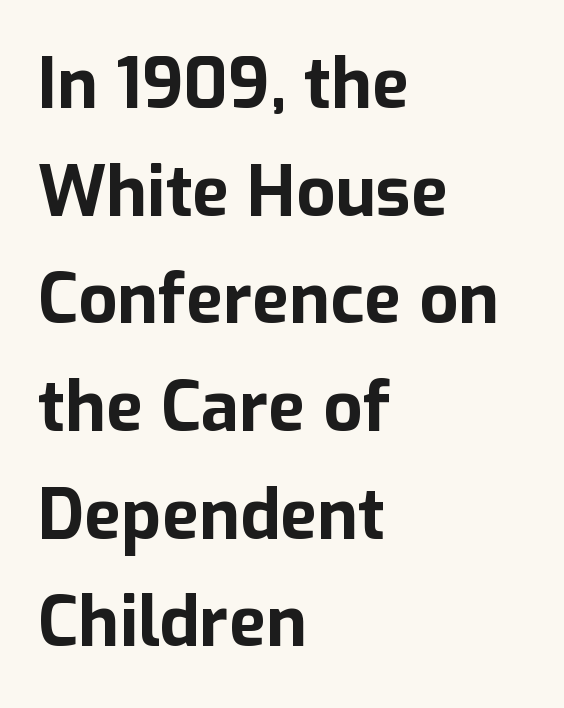
Q: Is the text bold? A: Yes.
Q: Is the text italic (slanted)? A: No, it is upright.
Q: Is the typeface a serif or a sans-serif typeface? A: Sans-serif.
Q: Is the text underlined? A: No.
Q: How is the paragraph aligned? A: Left-aligned.
Q: Is the spacing between letters normal or unusually wide? A: Normal.
Q: Is the spacing between lines tight, normal or loose? A: Normal.
Q: Width (condensed, normal, or wide)? A: Normal.
Q: Stroke contrast? A: Low.
Q: x-height? A: Medium.
Q: Monospaced? A: No.
